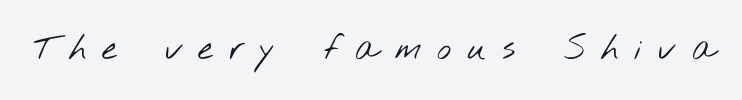
{"serif": "no", "bold": "no", "weight": "light", "width": "wide", "stroke_contrast": "low", "x_height": "small", "monospaced": "no", "underline": "no", "letter_spacing": "wide", "letter_spacing_em": 0.46, "glyph_px": 34}
